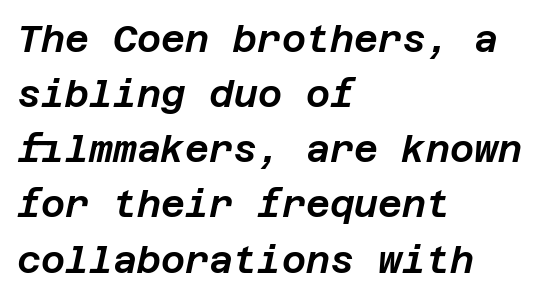
The image shows 37 px text type, italic (leaning right); set left-aligned, normal line spacing (1.49x), normal letter spacing, not underlined; low stroke contrast and a large x-height.
